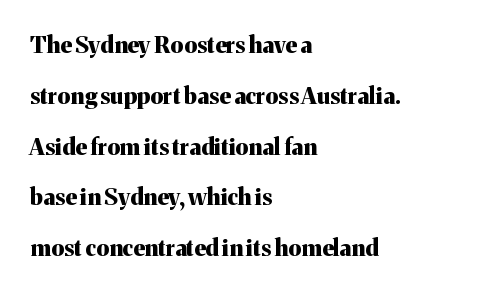
Q: Is the text bold? A: Yes.
Q: Is the text italic (slanted)? A: No, it is upright.
Q: Is the text underlined? A: No.
Q: How is the paragraph aligned? A: Left-aligned.
Q: Is the spacing between letters normal or unusually wide? A: Normal.
Q: Is the spacing between lines tight, normal or loose? A: Loose.
